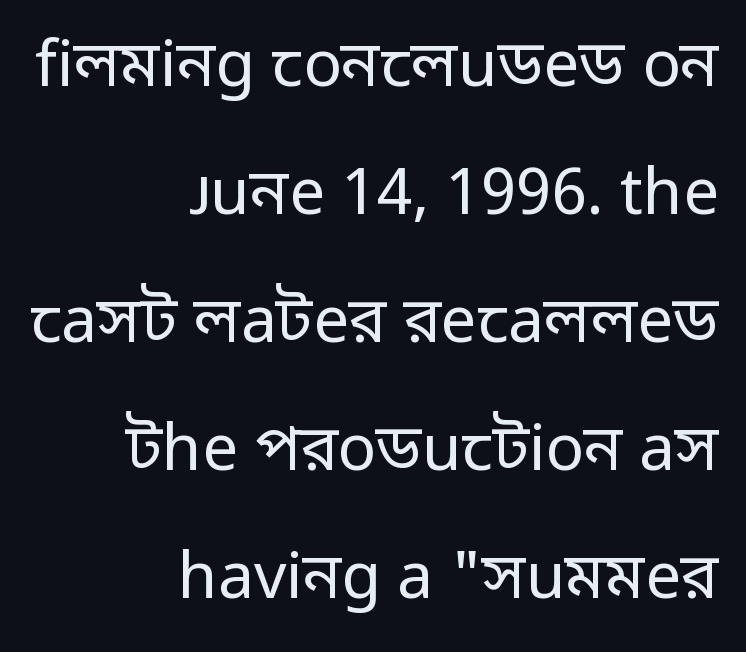
One-word summary of the alignment: right. This rendering leaves character spacing at its baseline value. Leading: increased. The specimen reads as upright at a glance. Rule under the text: the space is simply empty. The passage shown is not bold in any degree.
